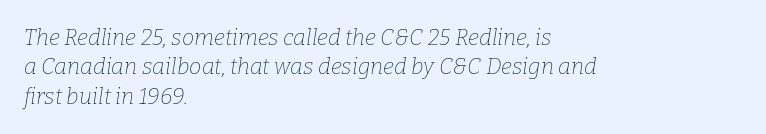
Q: Is the text bold? A: No.
Q: Is the text italic (slanted)? A: Yes, it leans right by about 9 degrees.
Q: Is the text underlined? A: No.
Q: How is the paragraph aligned? A: Left-aligned.
Q: Is the spacing between letters normal or unusually wide? A: Normal.
Q: Is the spacing between lines tight, normal or loose? A: Normal.
